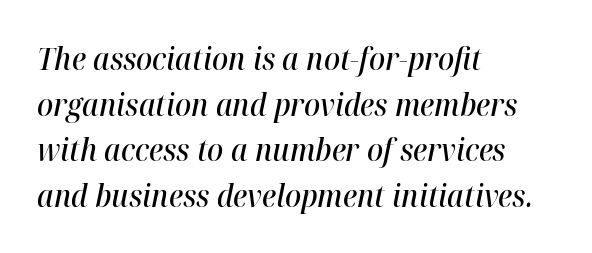
The image shows 30 px semibold type, italic (leaning right); set left-aligned, normal line spacing (1.52x), normal letter spacing, not underlined; high stroke contrast and a medium x-height.
